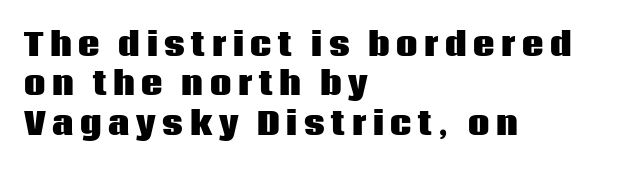
{"serif": "no", "italic": "no", "bold": "yes", "weight": "heavy", "width": "normal", "stroke_contrast": "low", "x_height": "large", "monospaced": "no", "underline": "no", "align": "left", "line_spacing": "normal", "line_spacing_ratio": 1.31, "letter_spacing": "wide", "letter_spacing_em": 0.22, "glyph_px": 30}
